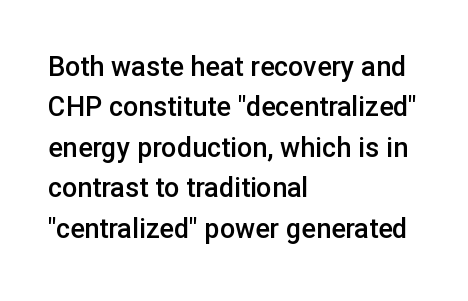
The image shows 27 px text type, upright; set left-aligned, normal line spacing (1.5x), normal letter spacing, not underlined.
